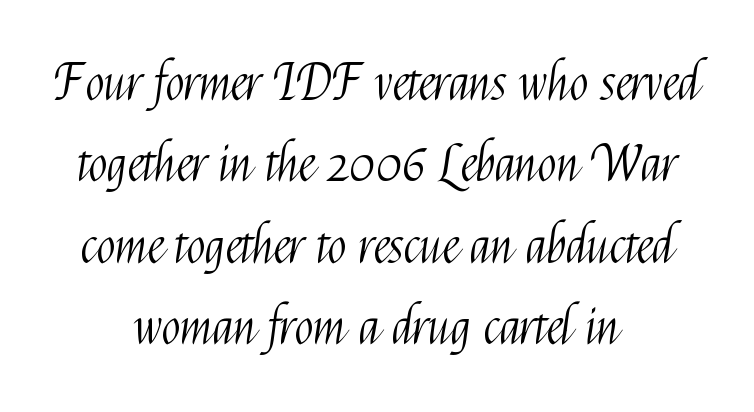
The typesetting does not lean heavy: it is not bold. Think of a printed novel: that variable character pitch is what you see here. Unlike a traditional serif, this face leaves its strokes unadorned. Vertically, the passage feels balanced, rows spaced as you'd expect.
